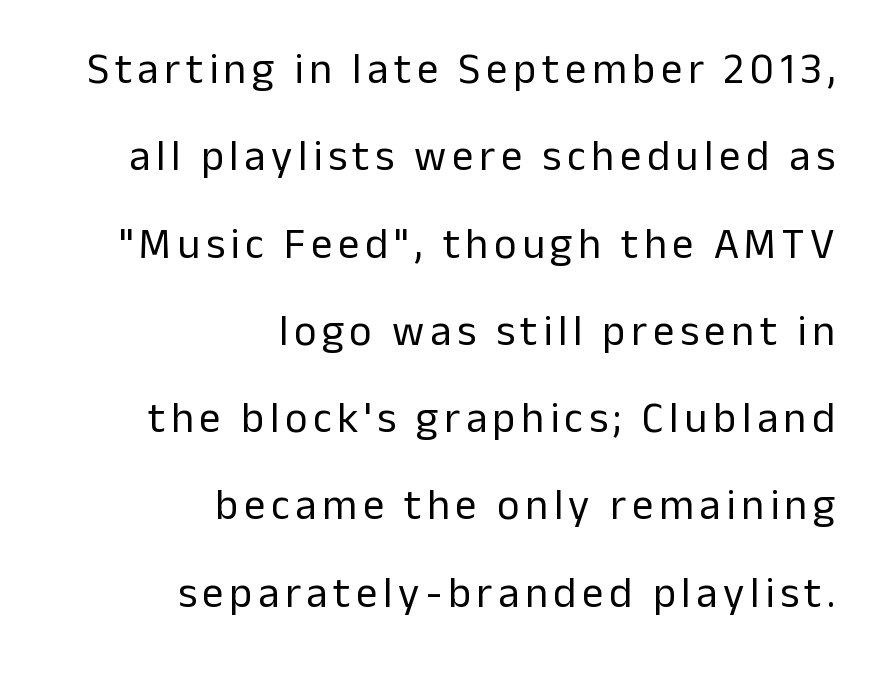
The face looks like a standard text weight, possibly lighter. The passage shown is typed in a proportional face where columns would drift. Leading is clearly above the norm, producing a sparse column. Where is the straight margin? On the right.
